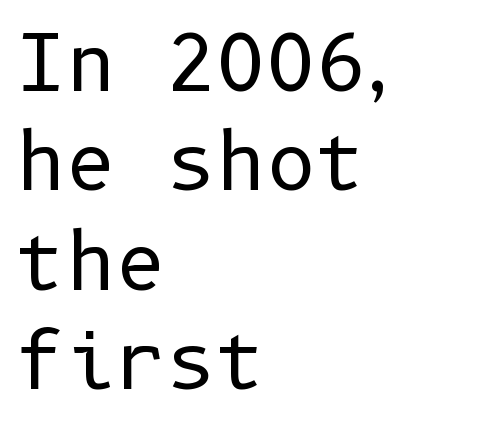
{"serif": "no", "italic": "no", "bold": "no", "weight": "regular", "width": "normal", "stroke_contrast": "low", "x_height": "medium", "underline": "no", "align": "left", "line_spacing": "normal", "line_spacing_ratio": 1.29, "letter_spacing": "normal", "letter_spacing_em": 0.0, "glyph_px": 77}
